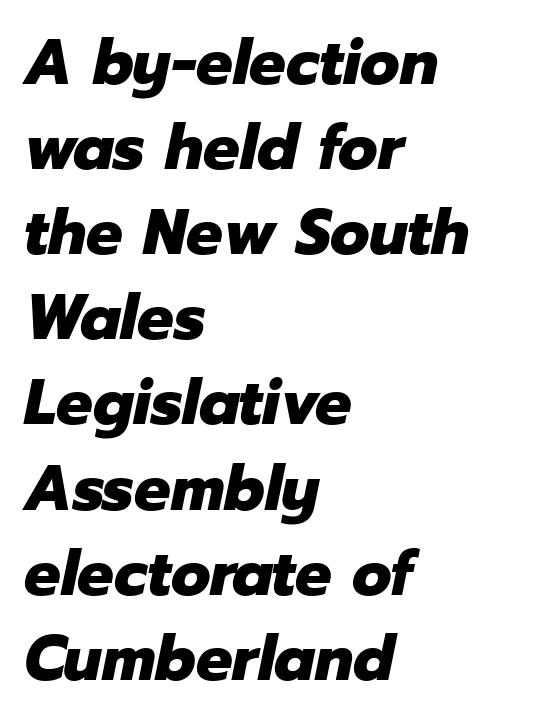
Each letter keeps its own natural width here, so spacing adapts to shape. The baseline area is clear. The block of text has a typical density, with ordinary space between rows. When letters slant like this, we call the style italic. Compared with a centered layout, this one pins lines to the left instead.
